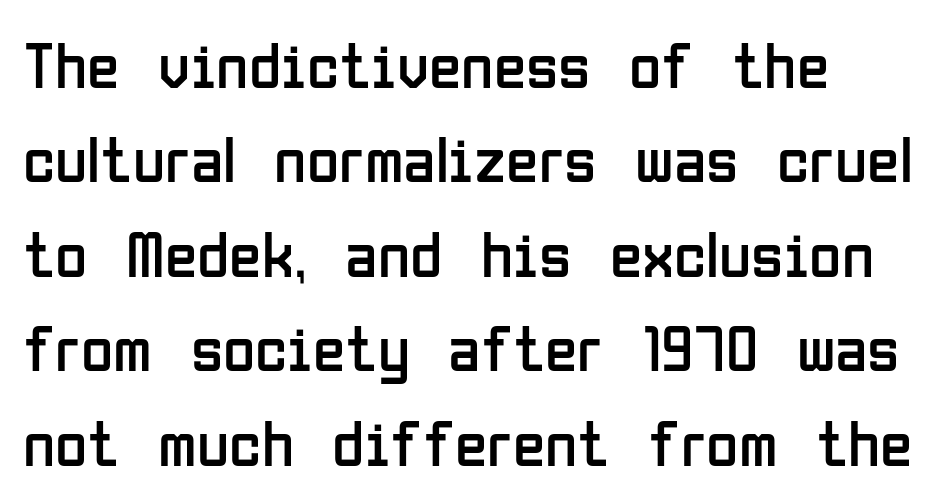
Q: Is the text bold? A: No.
Q: Is the text italic (slanted)? A: No, it is upright.
Q: Is the typeface a serif or a sans-serif typeface? A: Sans-serif.
Q: Is the text underlined? A: No.
Q: Is the spacing between letters normal or unusually wide? A: Normal.
Q: Is the spacing between lines tight, normal or loose? A: Normal.
Q: Width (condensed, normal, or wide)? A: Condensed.
Q: Stroke contrast? A: Low.
Q: x-height? A: Medium.
Q: Monospaced? A: No.
